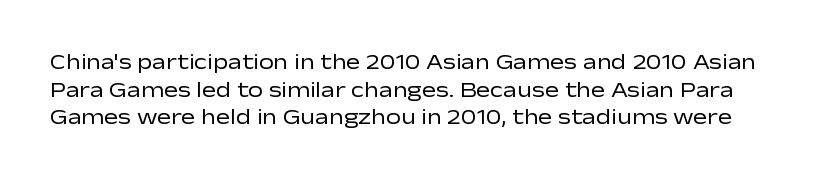
{"italic": "no", "bold": "no", "underline": "no", "line_spacing": "normal", "line_spacing_ratio": 1.32, "letter_spacing": "normal", "letter_spacing_em": 0.0, "glyph_px": 21}
